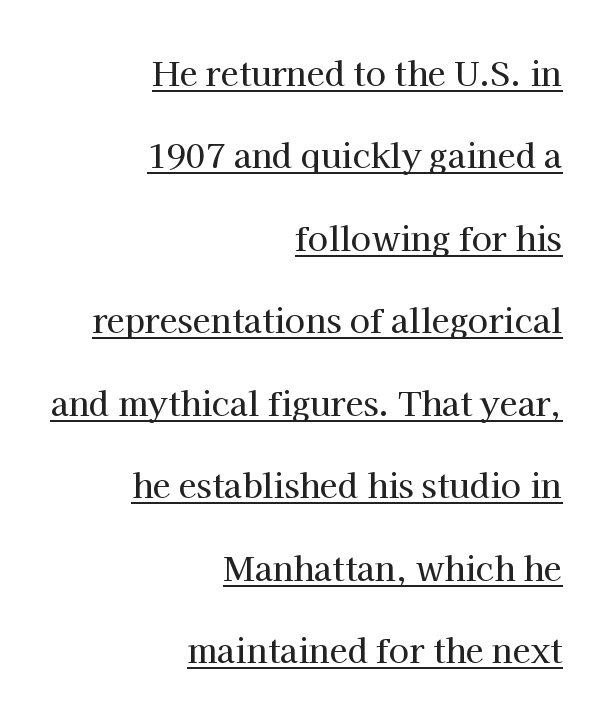
This is serif lettering, the kind often seen in printed books. Reading down the block, your eye finds every line finishing at a fixed right position. Does the lettering tilt? It doesn't — this is upright. You could not count columns in this text — the font is proportionally spaced. A baseline rule has been typeset under these characters.
